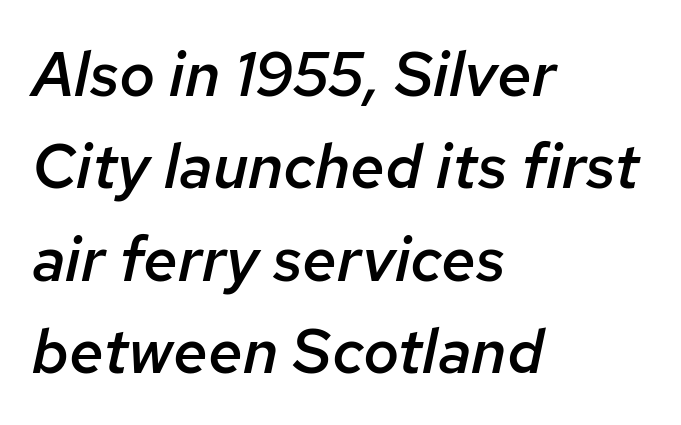
Q: Is the text bold? A: Semi-bold.
Q: Is the text italic (slanted)? A: Yes, it leans right by about 12 degrees.
Q: Is the text underlined? A: No.
Q: How is the paragraph aligned? A: Left-aligned.
Q: Is the spacing between letters normal or unusually wide? A: Normal.
Q: Is the spacing between lines tight, normal or loose? A: Normal.
Q: Width (condensed, normal, or wide)? A: Normal.
Q: Stroke contrast? A: Low.
Q: x-height? A: Medium.
Q: Monospaced? A: No.
